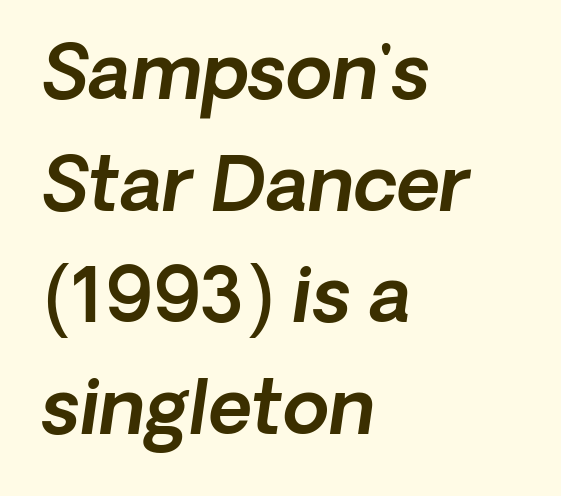
Q: Is the text italic (slanted)? A: Yes, it leans right by about 8 degrees.
Q: Is the text underlined? A: No.
Q: How is the paragraph aligned? A: Left-aligned.
Q: Is the spacing between letters normal or unusually wide? A: Normal.
Q: Is the spacing between lines tight, normal or loose? A: Normal.
Q: Width (condensed, normal, or wide)? A: Normal.
Q: x-height? A: Medium.
Q: Monospaced? A: No.
